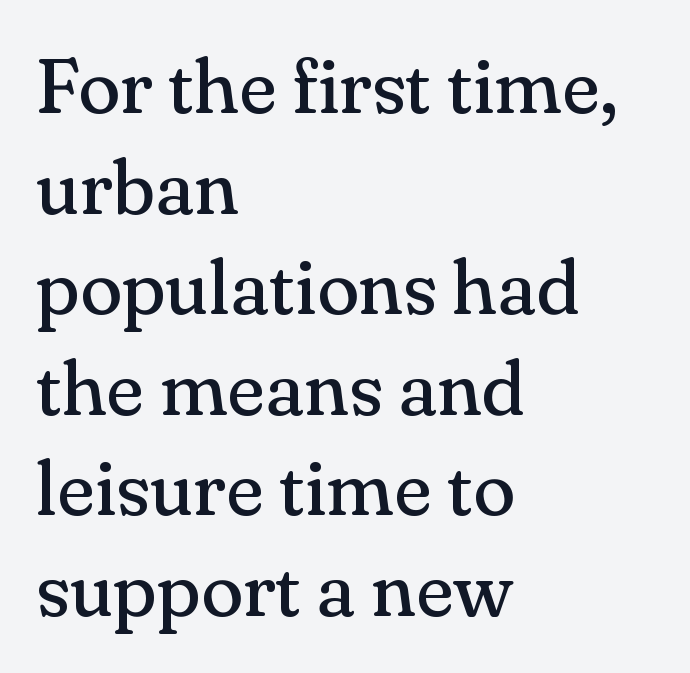
The image shows 78 px regular-weight serif type, upright; set left-aligned, normal line spacing (1.29x), normal letter spacing, not underlined; medium stroke contrast and a small x-height.
